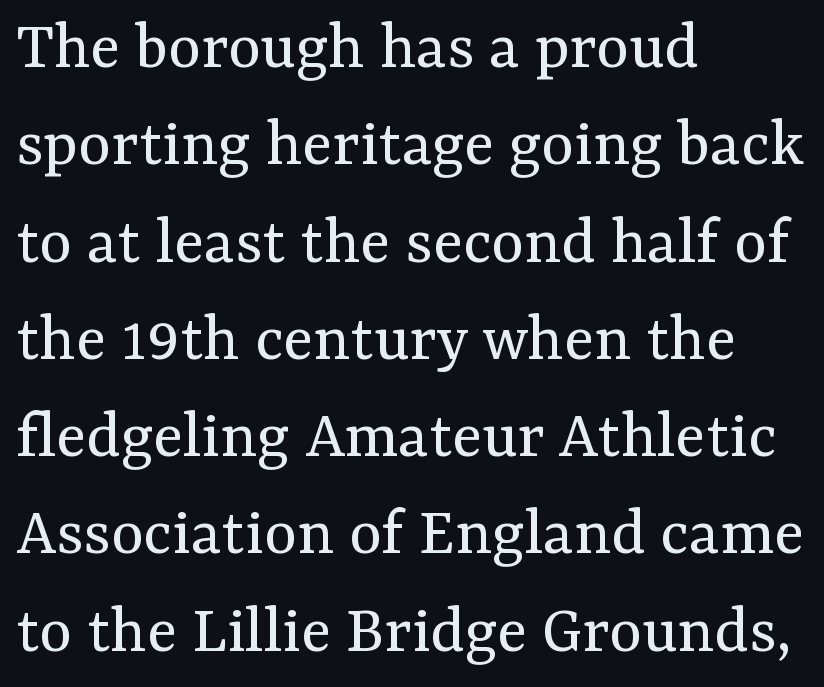
Q: Is the text bold? A: No.
Q: Is the text italic (slanted)? A: No, it is upright.
Q: Is the typeface a serif or a sans-serif typeface? A: Serif.
Q: Is the text underlined? A: No.
Q: How is the paragraph aligned? A: Left-aligned.
Q: Is the spacing between letters normal or unusually wide? A: Normal.
Q: Is the spacing between lines tight, normal or loose? A: Normal.
Q: Width (condensed, normal, or wide)? A: Normal.
Q: Stroke contrast? A: Medium.
Q: x-height? A: Medium.
Q: Monospaced? A: No.
